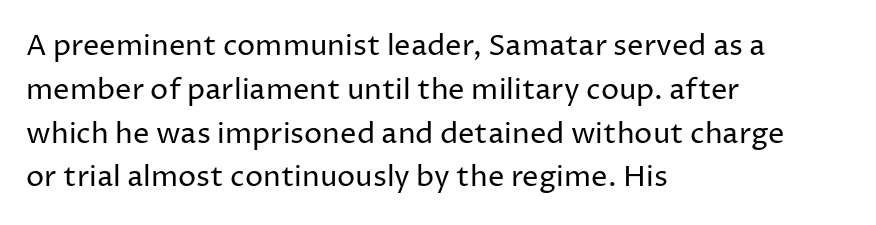
This is not heavy type; no bold has been used. A typesetter would call this proportional, since set widths differ per character. Compared with typical body copy, the letter spacing here is the same. The passage shown is not underscored anywhere.
